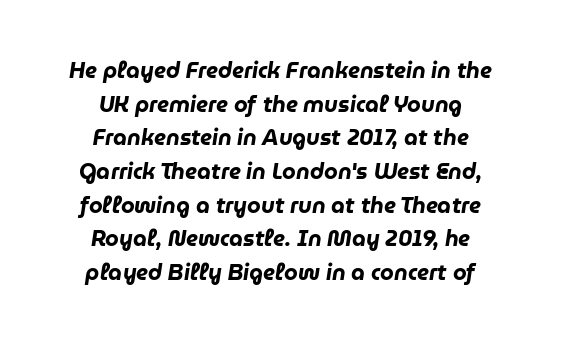
{"italic": "yes", "lean": "right", "slant_degrees": 9, "bold": "yes", "underline": "no", "align": "center", "line_spacing": "normal", "line_spacing_ratio": 1.53, "letter_spacing": "normal", "letter_spacing_em": 0.0, "glyph_px": 22}
